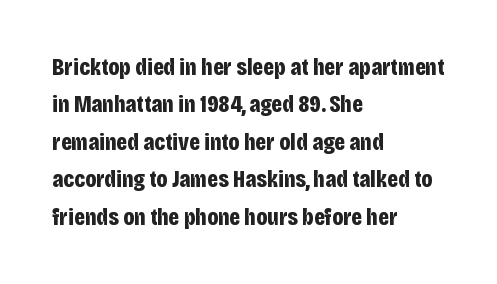
The image shows 24 px bold type, upright; set left-aligned, normal line spacing (1.56x), normal letter spacing, not underlined.
